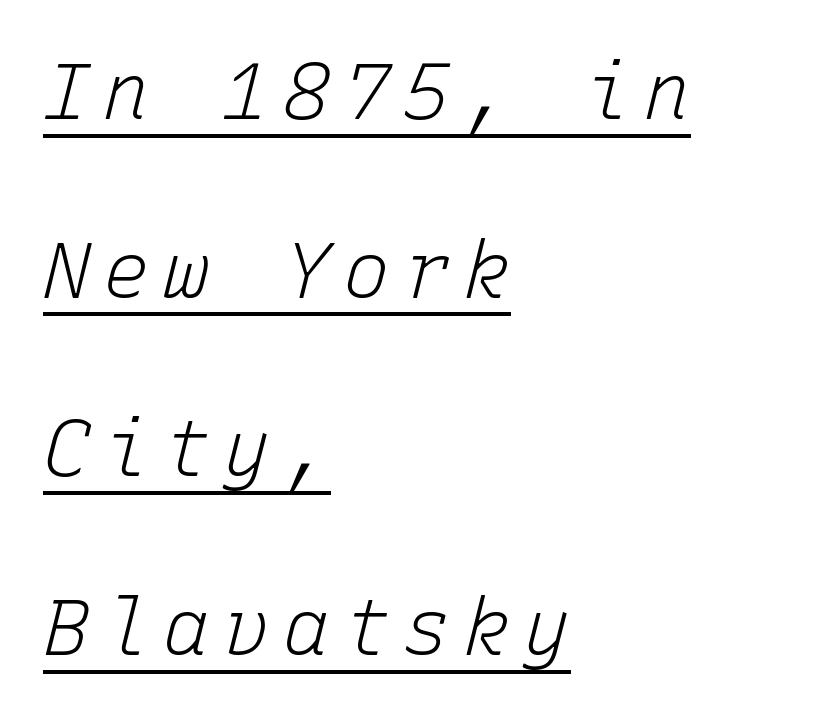
Q: Is the text bold? A: No.
Q: Is the text italic (slanted)? A: Yes, it leans right by about 15 degrees.
Q: Is the text underlined? A: Yes.
Q: How is the paragraph aligned? A: Left-aligned.
Q: Is the spacing between lines tight, normal or loose? A: Loose.
Q: Width (condensed, normal, or wide)? A: Normal.
Q: Stroke contrast? A: Low.
Q: x-height? A: Medium.
Q: Monospaced? A: Yes.
